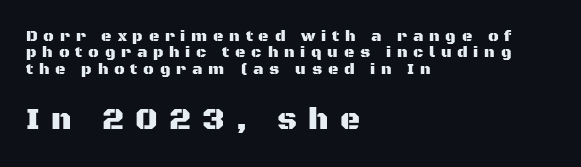
The specimen omits any rule beneath the text block's lines. The text block is weighted toward the left margin, trailing off unevenly rightward. The more generous point size was reserved for the lower chunk. The typeface chosen for these lines omits serifs.
